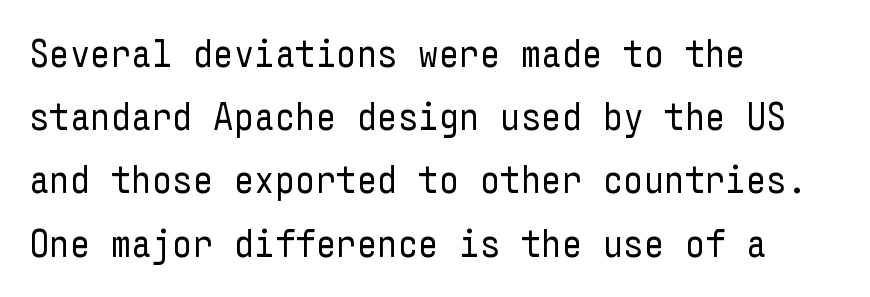
{"serif": "no", "italic": "no", "bold": "no", "weight": "regular", "width": "condensed", "stroke_contrast": "low", "x_height": "medium", "underline": "no", "align": "left", "line_spacing": "normal", "line_spacing_ratio": 1.58, "letter_spacing": "normal", "letter_spacing_em": 0.0, "glyph_px": 40}
